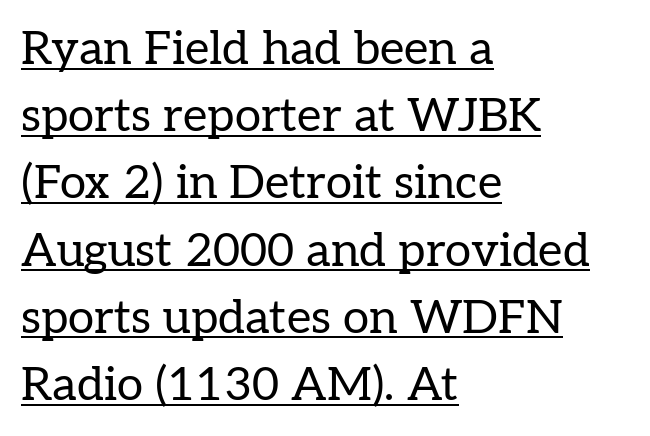
The image shows 47 px regular-weight serif type, upright; set left-aligned, normal line spacing (1.43x), normal letter spacing, underlined; low stroke contrast and a medium x-height.
